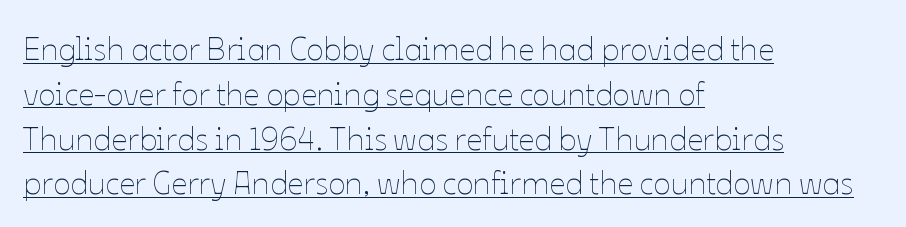
{"italic": "no", "bold": "no", "weight": "thin", "width": "normal", "stroke_contrast": "low", "x_height": "medium", "monospaced": "no", "underline": "yes", "align": "left", "line_spacing": "normal", "line_spacing_ratio": 1.4, "letter_spacing": "normal", "letter_spacing_em": 0.0, "glyph_px": 32}
